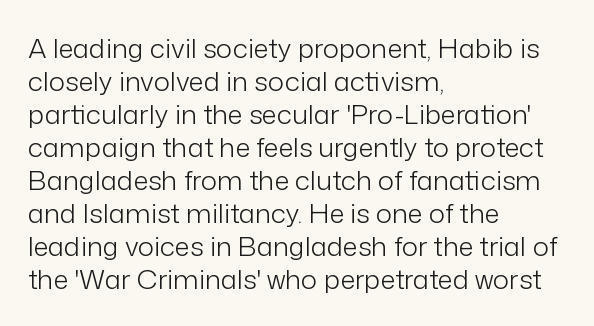
The image shows 27 px text type, upright; set left-aligned, line spacing 1.22x, normal letter spacing, not underlined.
